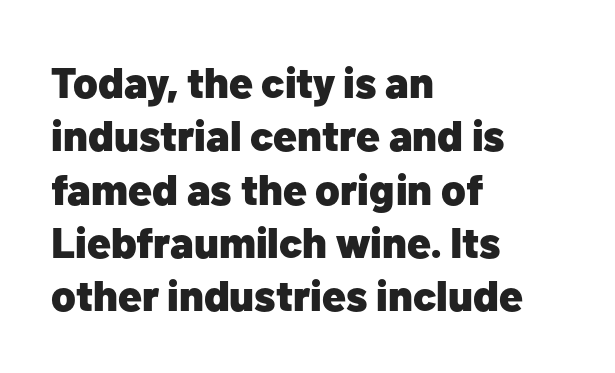
The image shows 43 px heavy sans-serif type, upright; set left-aligned, line spacing 1.24x, normal letter spacing, not underlined; low stroke contrast and a medium x-height.
